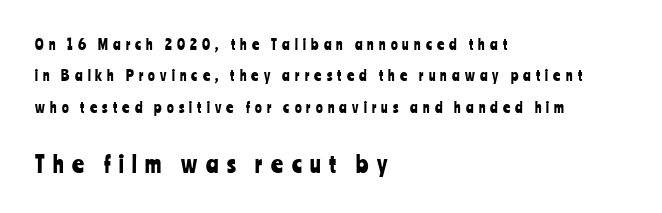
The image shows 23 px text type, upright; set left-aligned, loose line spacing (2.25x), unusually wide letter spacing (+0.37 em), not underlined; the second (bottom) block is 1.64x larger.
